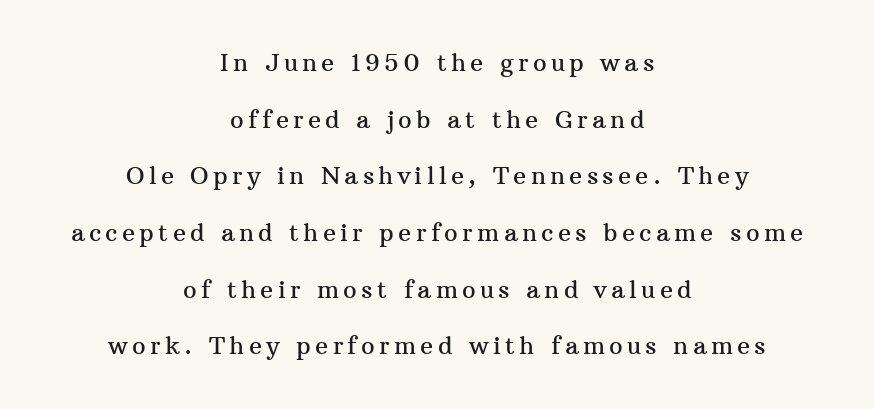
The image shows 24 px text type, upright; set centered, loose line spacing (2.36x), not underlined.
